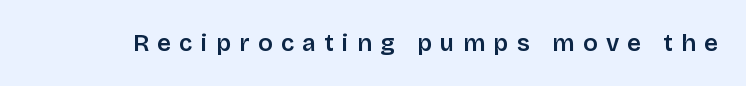
Q: Is the text italic (slanted)? A: No, it is upright.
Q: Is the text underlined? A: No.
Q: Is the spacing between letters normal or unusually wide? A: Unusually wide.
